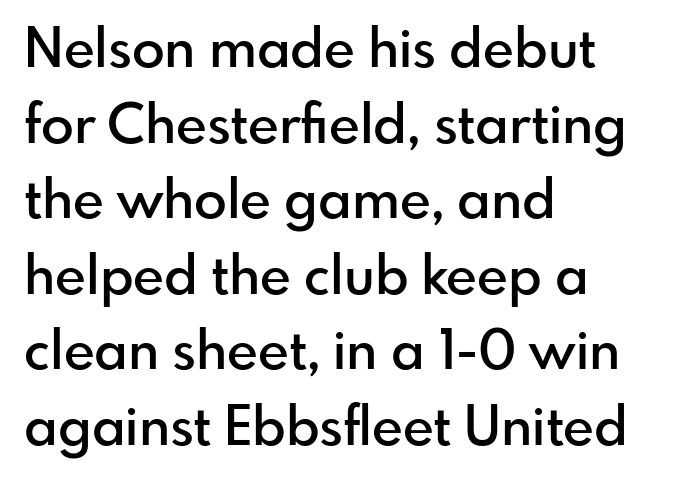
{"serif": "no", "italic": "no", "bold": "semi", "weight": "semibold", "width": "normal", "stroke_contrast": "low", "x_height": "small", "monospaced": "no", "underline": "no", "align": "left", "line_spacing": "normal", "line_spacing_ratio": 1.4, "letter_spacing": "normal", "letter_spacing_em": 0.0, "glyph_px": 54}
